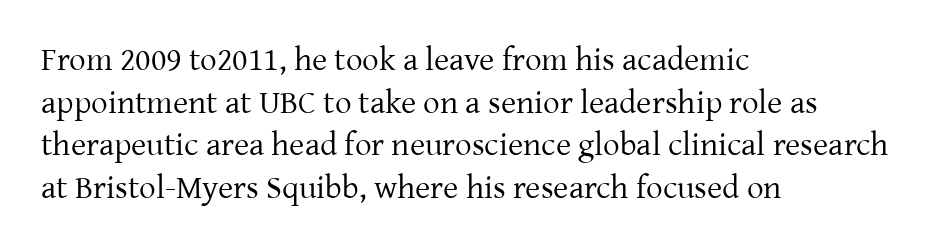
Q: Is the text bold? A: No.
Q: Is the text italic (slanted)? A: No, it is upright.
Q: Is the typeface a serif or a sans-serif typeface? A: Serif.
Q: Is the text underlined? A: No.
Q: How is the paragraph aligned? A: Left-aligned.
Q: Is the spacing between letters normal or unusually wide? A: Normal.
Q: Is the spacing between lines tight, normal or loose? A: Normal.
Q: Width (condensed, normal, or wide)? A: Normal.
Q: Stroke contrast? A: Low.
Q: x-height? A: Medium.
Q: Monospaced? A: No.
